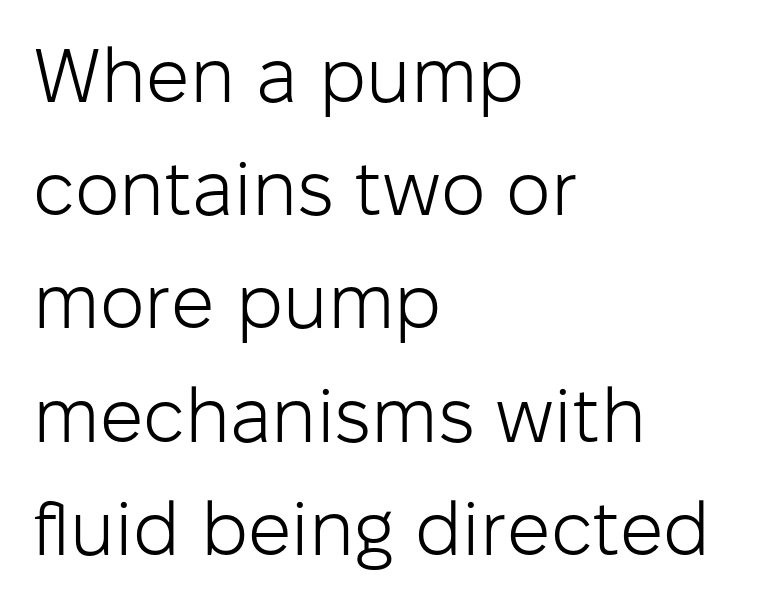
{"serif": "no", "italic": "no", "bold": "no", "weight": "light", "width": "normal", "stroke_contrast": "low", "x_height": "medium", "monospaced": "no", "underline": "no", "align": "left", "line_spacing": "normal", "line_spacing_ratio": 1.49, "letter_spacing": "normal", "letter_spacing_em": 0.0, "glyph_px": 76}
